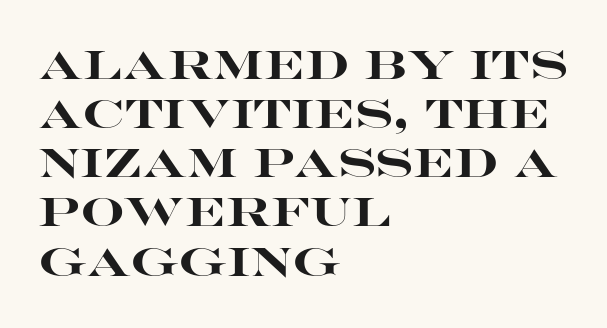
Heavy-handed strokes throughout: this text is bold. Here the designer chose a conventional face with non-uniform glyph widths. Ordinary non-slanted type is in use. One glance says typical: line gaps are just what's usual. The text block is weighted toward the left margin, trailing off unevenly rightward.
